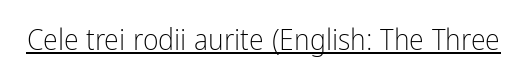
When letters stand straight like this, we call the style roman or upright. Students, observe the line beneath the letters — that is underlining. These lines are rendered in a variable-pitch font. The designer went with a sans here, leaving each stem footless. The cut favours lightness, reaching ordinary text weight at its darkest.
